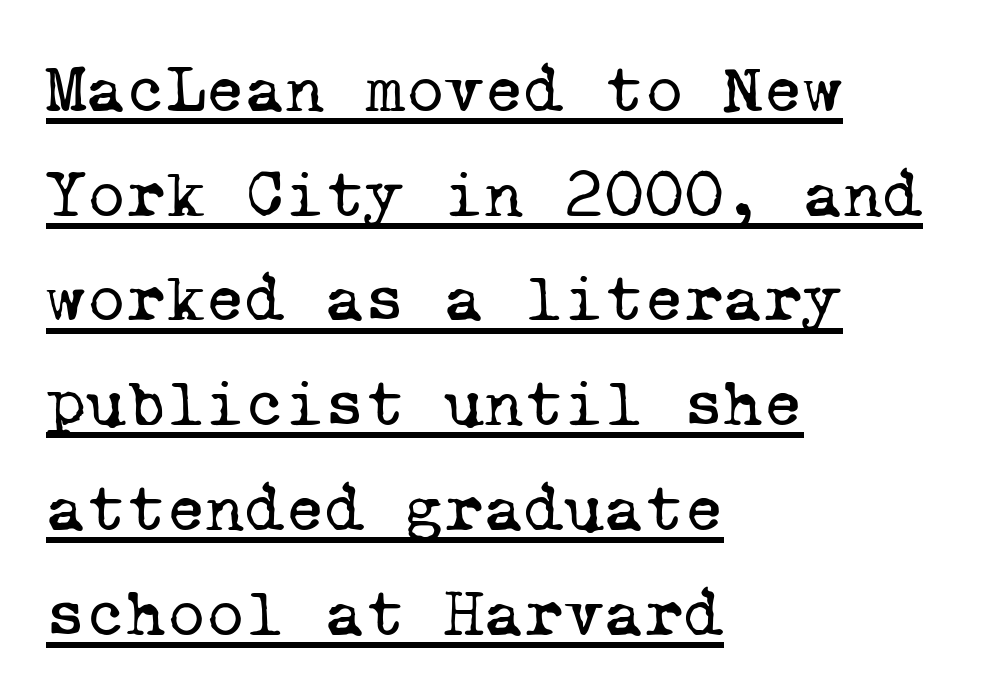
{"serif": "yes", "bold": "no", "weight": "regular", "width": "normal", "stroke_contrast": "low", "x_height": "medium", "monospaced": "yes", "underline": "yes", "align": "left", "line_spacing": "normal", "line_spacing_ratio": 1.54, "letter_spacing": "normal", "letter_spacing_em": 0.0, "glyph_px": 68}
